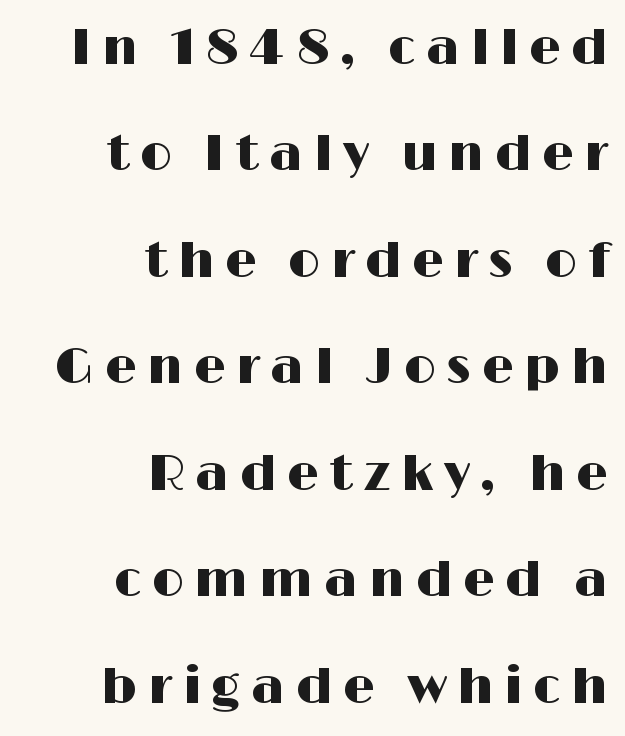
{"serif": "no", "italic": "no", "width": "wide", "stroke_contrast": "high", "x_height": "medium", "monospaced": "no", "underline": "no", "align": "right", "line_spacing": "loose", "line_spacing_ratio": 2.13, "letter_spacing": "wide", "letter_spacing_em": 0.21, "glyph_px": 50}
